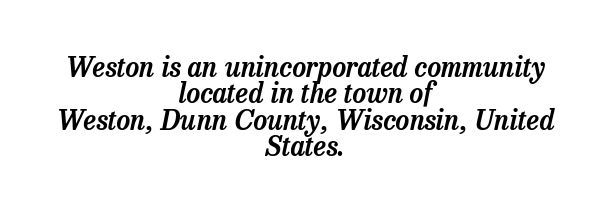
{"italic": "yes", "lean": "right", "slant_degrees": 13, "underline": "no", "align": "center", "line_spacing": "tight", "line_spacing_ratio": 0.98, "letter_spacing": "normal", "letter_spacing_em": 0.0, "glyph_px": 27}
